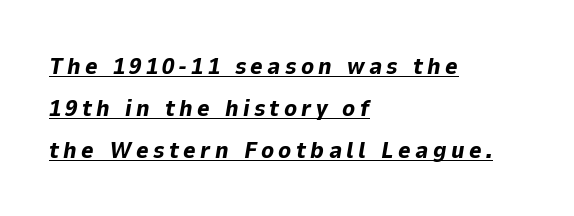
{"italic": "yes", "lean": "right", "slant_degrees": 9, "bold": "yes", "underline": "yes", "align": "left", "line_spacing_ratio": 1.75, "glyph_px": 24}
